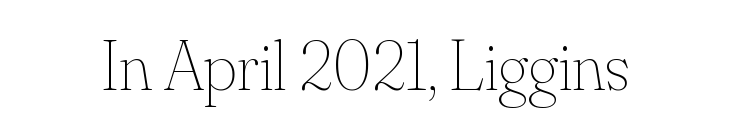
Q: Is the text bold? A: No.
Q: Is the text italic (slanted)? A: No, it is upright.
Q: Is the text underlined? A: No.
Q: Is the spacing between letters normal or unusually wide? A: Normal.
Q: Width (condensed, normal, or wide)? A: Normal.
Q: Stroke contrast? A: Medium.
Q: x-height? A: Small.
Q: Monospaced? A: No.
